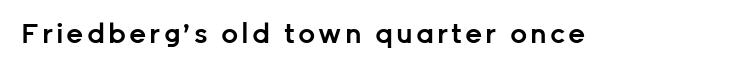
{"italic": "no", "bold": "semi", "underline": "no", "glyph_px": 27}
